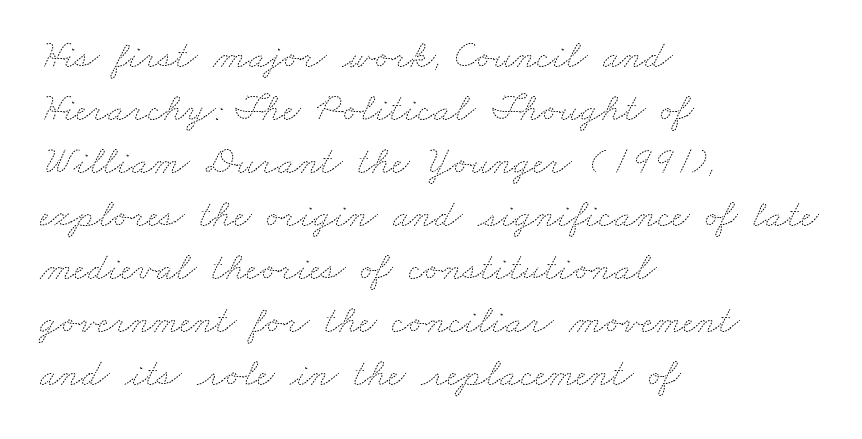
{"bold": "no", "weight": "thin", "width": "wide", "stroke_contrast": "medium", "x_height": "small", "monospaced": "no", "underline": "no", "align": "left", "line_spacing": "normal", "line_spacing_ratio": 1.36, "letter_spacing": "normal", "letter_spacing_em": 0.0, "glyph_px": 39}
